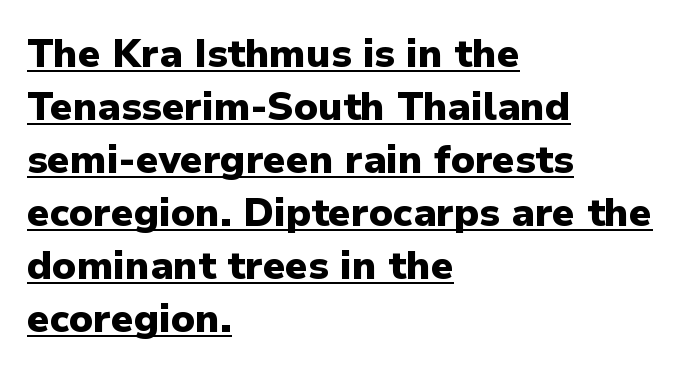
{"serif": "no", "italic": "no", "bold": "yes", "weight": "heavy", "width": "normal", "stroke_contrast": "low", "x_height": "medium", "monospaced": "no", "underline": "yes", "align": "left", "line_spacing": "normal", "line_spacing_ratio": 1.36, "letter_spacing": "normal", "letter_spacing_em": 0.0, "glyph_px": 39}
